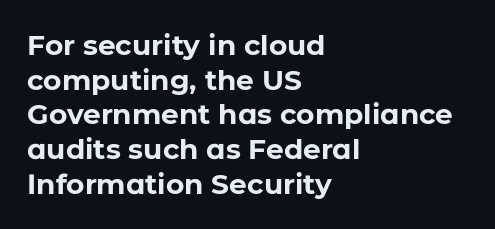
Spacing verdict: proportional, widths tailored to each character. The face used here has the dense, thick strokes of a bold. Posture: upright roman. Type without underlining. Students, note that the glyphs here touch the page at normal intervals. The text was rendered using a sans face with plain stroke endings.
